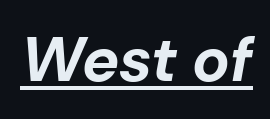
{"italic": "yes", "lean": "right", "slant_degrees": 10, "bold": "yes", "weight": "bold", "width": "normal", "stroke_contrast": "low", "x_height": "medium", "monospaced": "no", "underline": "yes", "letter_spacing": "normal", "letter_spacing_em": 0.0, "glyph_px": 63}
